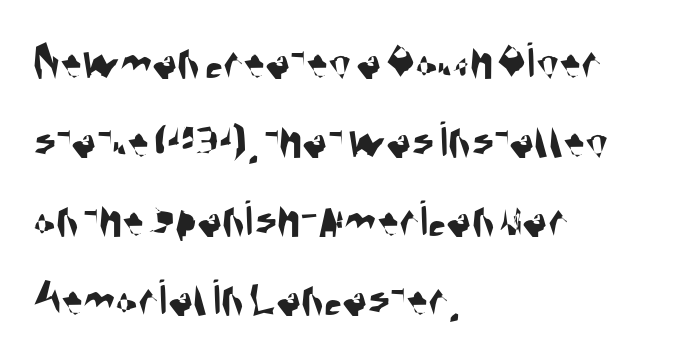
Q: Is the typeface a serif or a sans-serif typeface? A: Sans-serif.
Q: Is the text underlined? A: No.
Q: How is the paragraph aligned? A: Left-aligned.
Q: Is the spacing between letters normal or unusually wide? A: Normal.
Q: Is the spacing between lines tight, normal or loose? A: Normal.
Q: Width (condensed, normal, or wide)? A: Condensed.
Q: Stroke contrast? A: Medium.
Q: x-height? A: Large.
Q: Monospaced? A: No.
